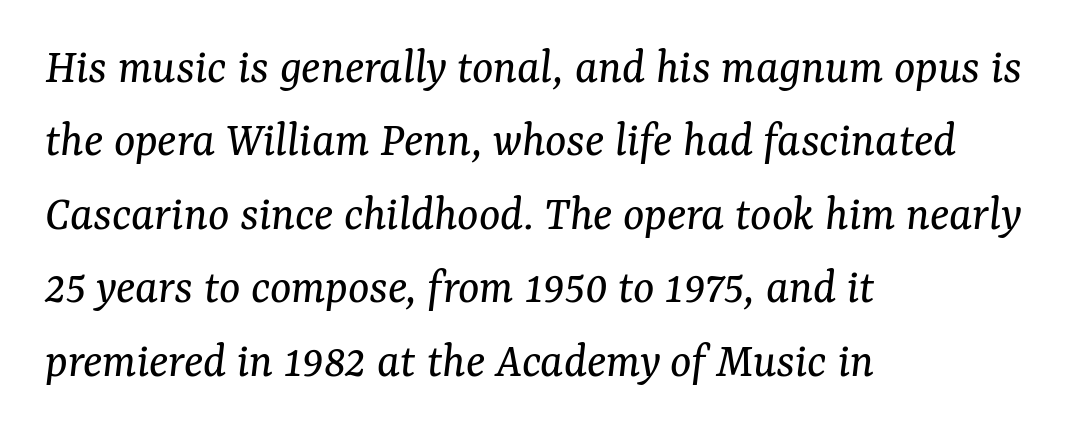
The image shows 50 px regular-weight serif type, italic (leaning right); set left-aligned, normal line spacing (1.47x), normal letter spacing, not underlined; medium stroke contrast and a medium x-height.
